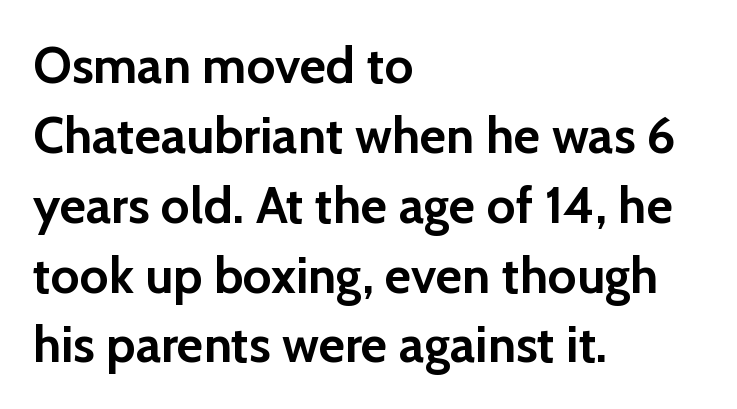
The image shows 51 px semibold sans-serif type, upright; set left-aligned, normal line spacing (1.37x), normal letter spacing, not underlined; low stroke contrast and a medium x-height.
